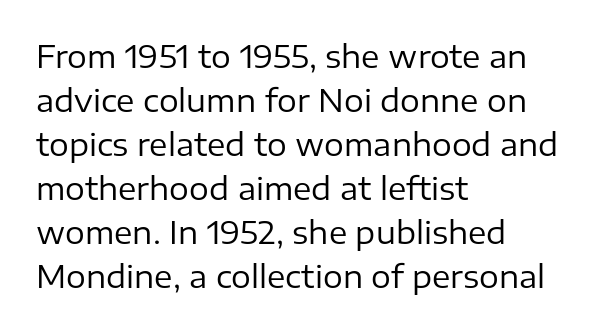
{"serif": "no", "italic": "no", "bold": "no", "weight": "regular", "width": "normal", "stroke_contrast": "low", "x_height": "medium", "monospaced": "no", "underline": "no", "align": "left", "line_spacing": "normal", "line_spacing_ratio": 1.42, "letter_spacing": "normal", "letter_spacing_em": 0.0, "glyph_px": 31}
